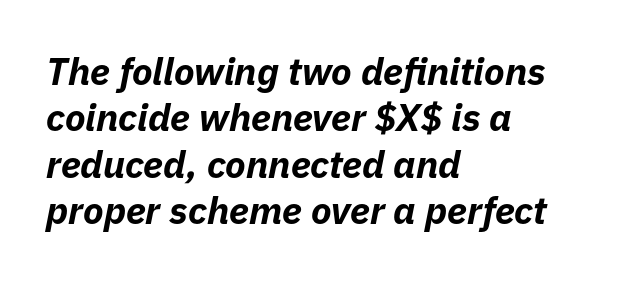
Q: Is the text bold? A: Yes.
Q: Is the text italic (slanted)? A: Yes, it leans right by about 11 degrees.
Q: Is the text underlined? A: No.
Q: How is the paragraph aligned? A: Left-aligned.
Q: Is the spacing between letters normal or unusually wide? A: Normal.
Q: Width (condensed, normal, or wide)? A: Normal.
Q: Stroke contrast? A: Low.
Q: x-height? A: Medium.
Q: Monospaced? A: No.
